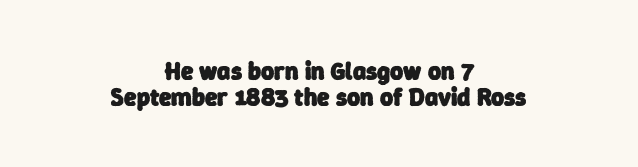
Descenders hang freely into open space. The passage shown is emphatically bold. Glyph-to-glyph distance matches everyday printed text. The line-height multiplier appears low, near solid setting. Is the block centered? Yes — each line is placed symmetrically about the middle.
